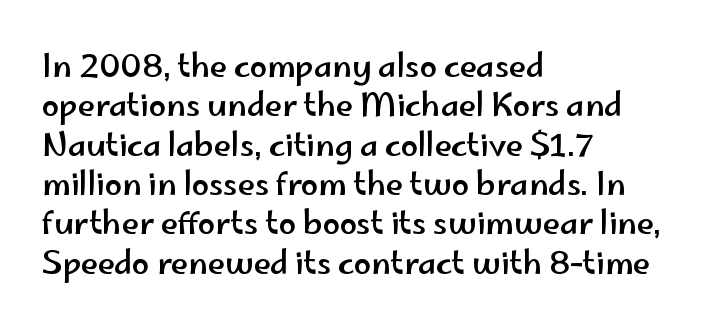
{"serif": "no", "italic": "no", "width": "wide", "stroke_contrast": "low", "x_height": "small", "monospaced": "no", "underline": "no", "align": "left", "line_spacing": "normal", "line_spacing_ratio": 1.27, "letter_spacing": "normal", "letter_spacing_em": 0.0, "glyph_px": 31}
